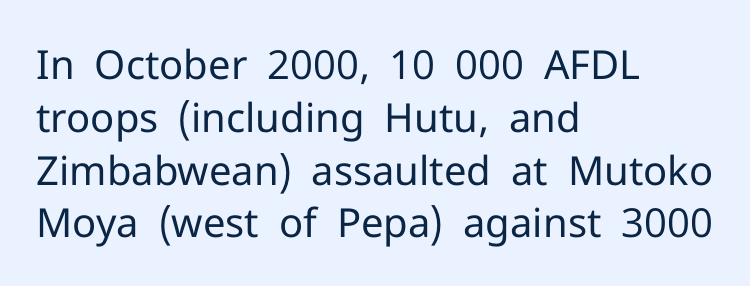
{"serif": "no", "italic": "no", "bold": "no", "weight": "regular", "width": "normal", "stroke_contrast": "low", "x_height": "medium", "monospaced": "no", "underline": "no", "align": "left", "line_spacing": "normal", "line_spacing_ratio": 1.32, "letter_spacing": "normal", "letter_spacing_em": 0.0, "glyph_px": 40}
